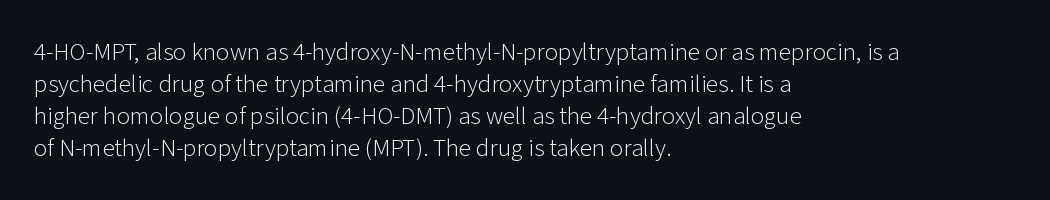
Q: Is the text bold? A: No.
Q: Is the text italic (slanted)? A: No, it is upright.
Q: Is the text underlined? A: No.
Q: How is the paragraph aligned? A: Left-aligned.
Q: Is the spacing between letters normal or unusually wide? A: Normal.
Q: Is the spacing between lines tight, normal or loose? A: Normal.
